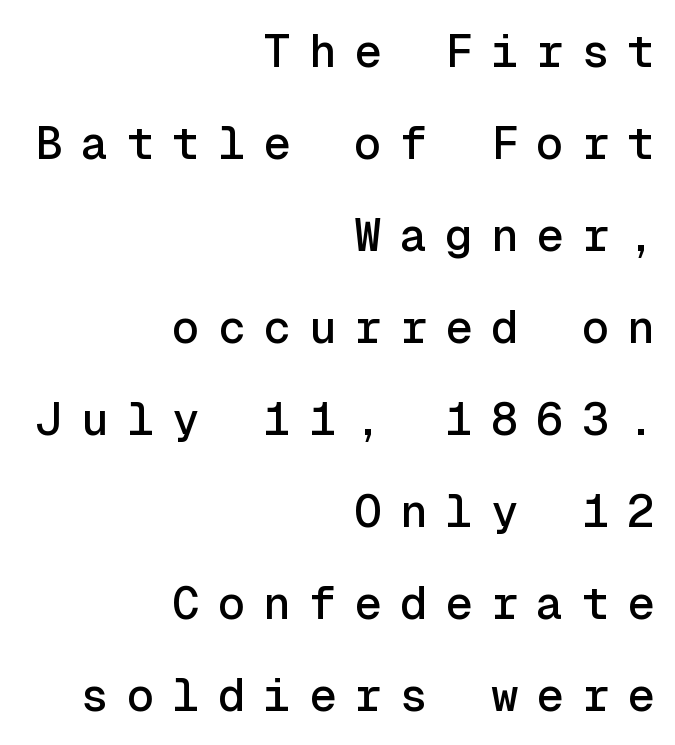
{"serif": "no", "italic": "no", "width": "normal", "x_height": "medium", "monospaced": "yes", "underline": "no", "align": "right", "line_spacing": "loose", "line_spacing_ratio": 2.0, "letter_spacing": "wide", "letter_spacing_em": 0.39, "glyph_px": 46}
